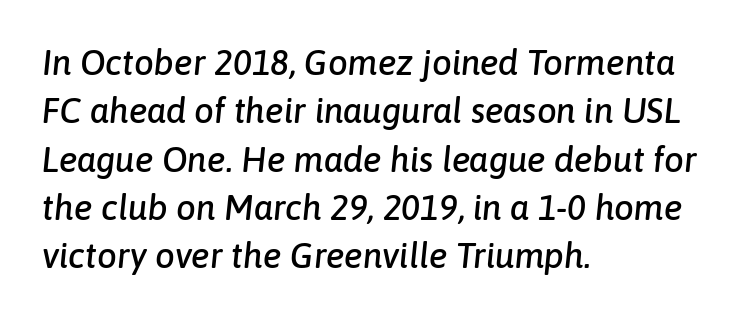
{"italic": "yes", "lean": "right", "slant_degrees": 6, "width": "normal", "stroke_contrast": "low", "x_height": "medium", "monospaced": "no", "underline": "no", "align": "left", "line_spacing": "normal", "line_spacing_ratio": 1.38, "letter_spacing": "normal", "letter_spacing_em": 0.0, "glyph_px": 35}
